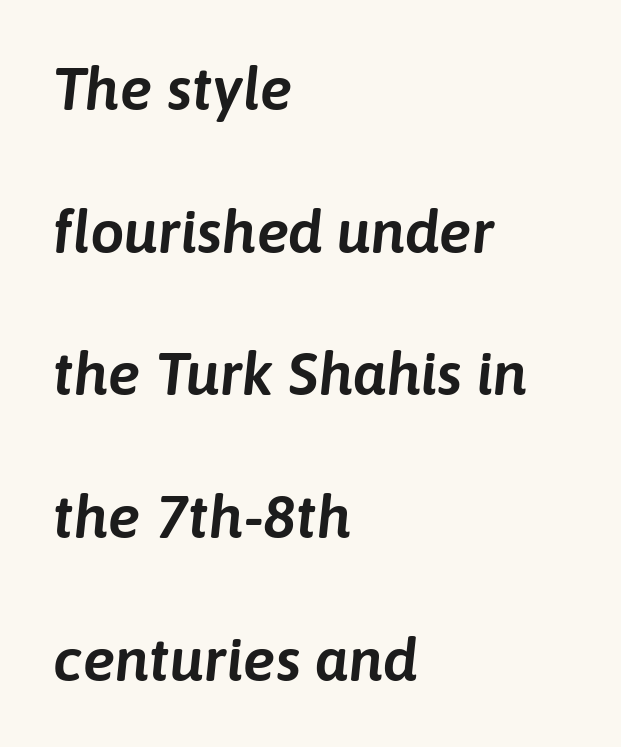
Whoever set this chose breathing room over compactness in the vertical rhythm. In terms of letterspacing, this is plain default setting. The text carries the slant typical of an italic or oblique font. Plain, unruled lines of type.
